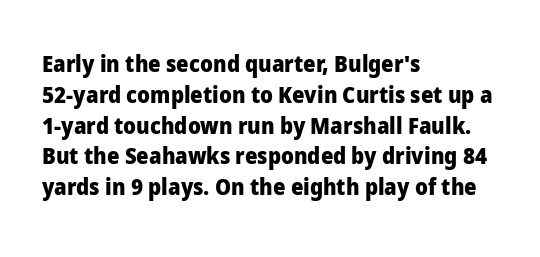
{"italic": "no", "bold": "yes", "underline": "no", "align": "left", "line_spacing": "normal", "line_spacing_ratio": 1.4, "letter_spacing": "normal", "letter_spacing_em": 0.0, "glyph_px": 22}
